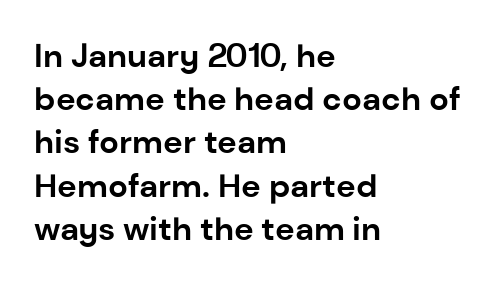
The image shows 33 px bold sans-serif type, upright; set left-aligned, normal line spacing (1.31x), normal letter spacing, not underlined; low stroke contrast and a medium x-height.
